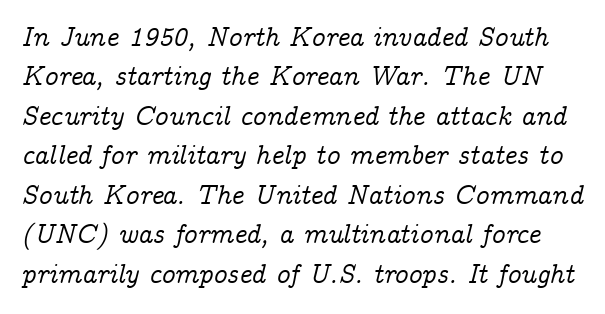
The letters are slanted; this is an italic face. The type is set solid horizontally, with unmodified tracking. The line-height multiplier appears to be the usual default. Anything drawn beneath the words? Only blank space.
